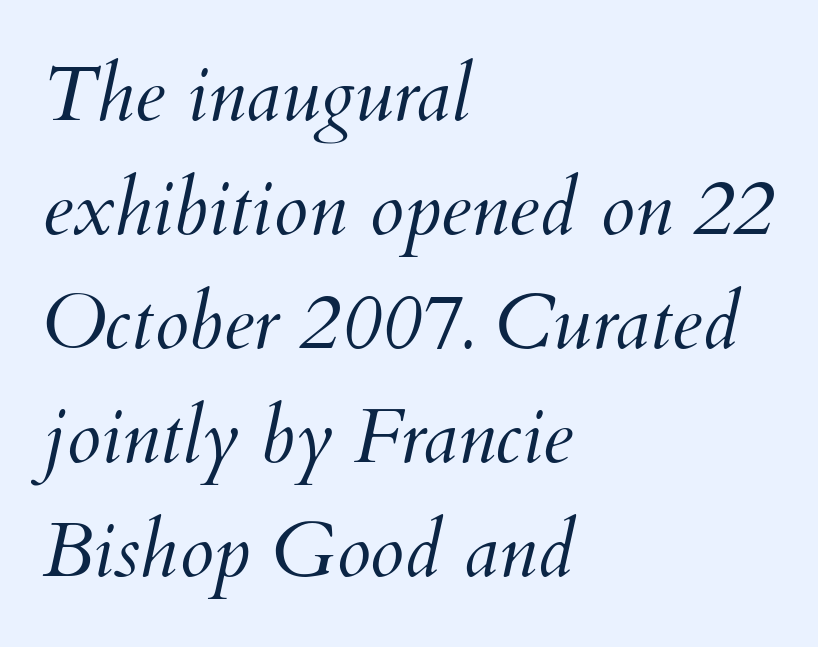
The image shows 78 px light type, italic (leaning right); set left-aligned, normal line spacing (1.46x), normal letter spacing, not underlined; medium stroke contrast and a small x-height.
